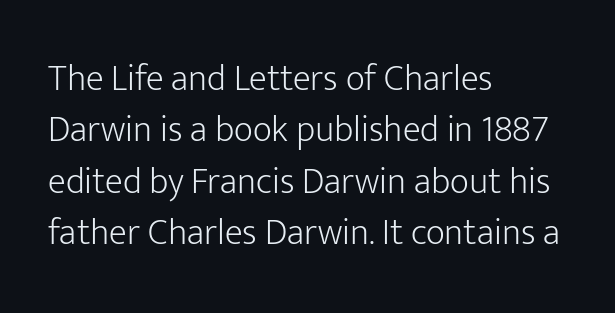
Q: Is the text bold? A: No.
Q: Is the text italic (slanted)? A: No, it is upright.
Q: Is the typeface a serif or a sans-serif typeface? A: Sans-serif.
Q: Is the text underlined? A: No.
Q: How is the paragraph aligned? A: Left-aligned.
Q: Is the spacing between letters normal or unusually wide? A: Normal.
Q: Is the spacing between lines tight, normal or loose? A: Normal.
Q: Width (condensed, normal, or wide)? A: Normal.
Q: Stroke contrast? A: Low.
Q: x-height? A: Medium.
Q: Monospaced? A: No.
